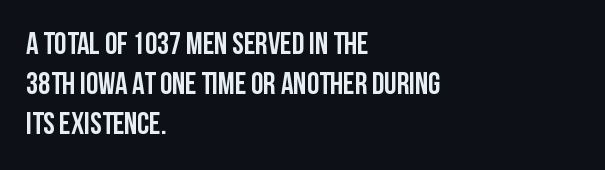
{"serif": "no", "italic": "no", "width": "condensed", "stroke_contrast": "low", "x_height": "large", "monospaced": "no", "underline": "no", "align": "left", "line_spacing": "normal", "line_spacing_ratio": 1.29, "letter_spacing": "normal", "letter_spacing_em": 0.0, "glyph_px": 31}
